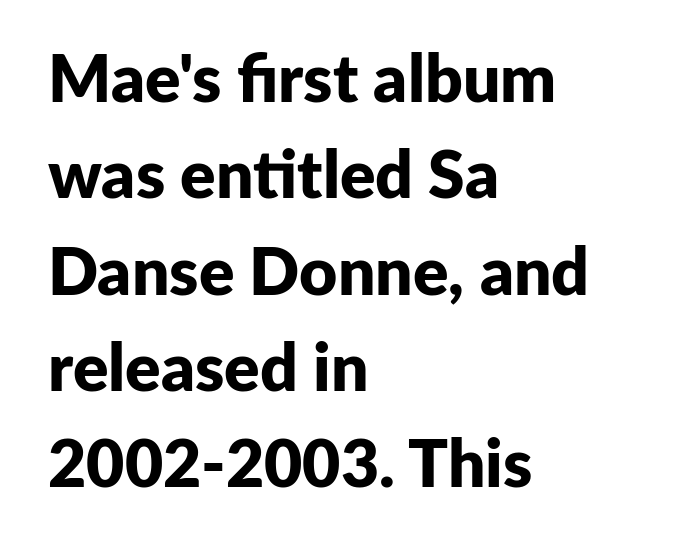
Characters follow at the spacing the type designer built in. This sample has the flowing, uneven cadence of proportional lettering. Tall strokes in this sample are plumb rather than angled. Classification — sans serif. Regarding leading, the lines here are spaced in the standard way. Check the space under the baseline: it is left empty.
